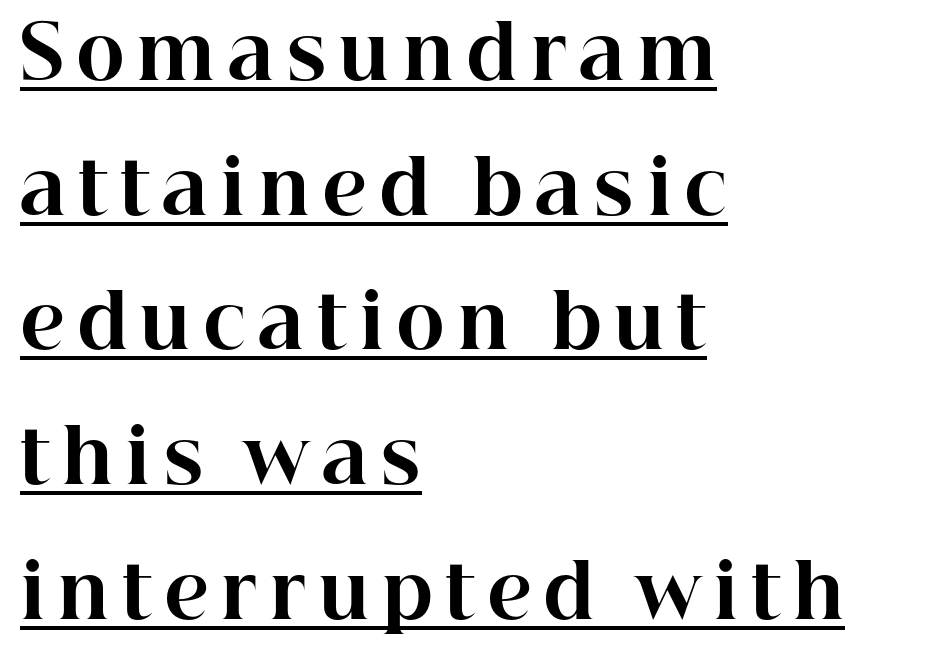
The image shows 74 px bold serif type, upright; set left-aligned, line spacing 1.82x, underlined; high stroke contrast and a medium x-height.
